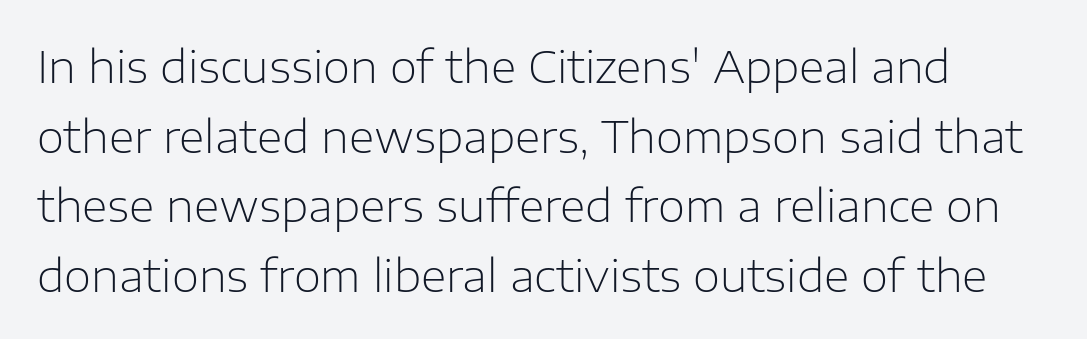
The image shows 44 px light sans-serif type, upright; set normal line spacing (1.58x), normal letter spacing, not underlined; low stroke contrast and a medium x-height.
